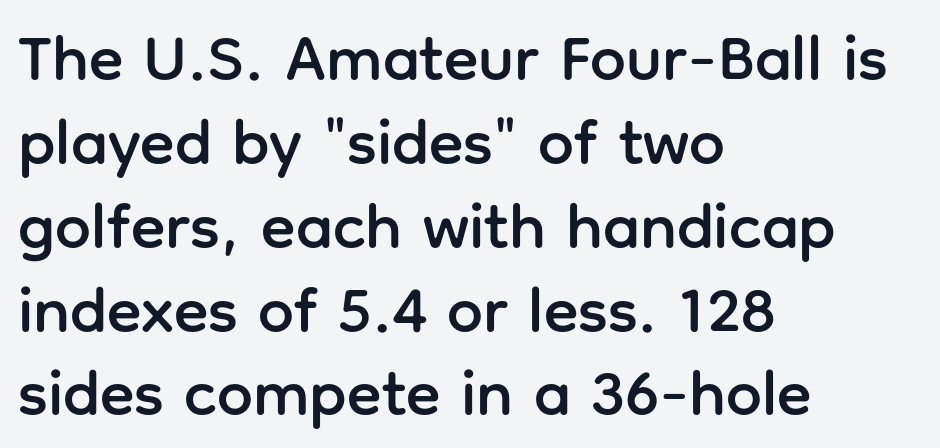
The image shows 64 px sans-serif type, upright; set left-aligned, normal line spacing (1.31x), normal letter spacing, not underlined; low stroke contrast and a medium x-height.
